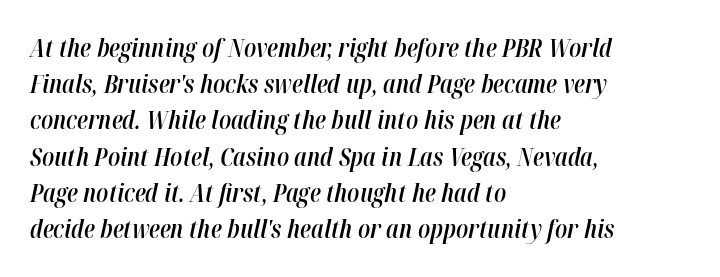
Q: Is the text bold? A: Semi-bold.
Q: Is the text italic (slanted)? A: Yes, it leans right by about 12 degrees.
Q: Is the text underlined? A: No.
Q: How is the paragraph aligned? A: Left-aligned.
Q: Is the spacing between letters normal or unusually wide? A: Normal.
Q: Is the spacing between lines tight, normal or loose? A: Normal.
